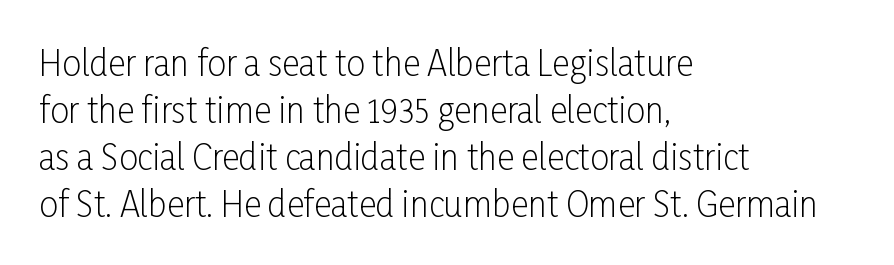
The image shows 34 px light, condensed sans-serif type, upright; set left-aligned, normal line spacing (1.38x), normal letter spacing, not underlined; low stroke contrast and a medium x-height.
